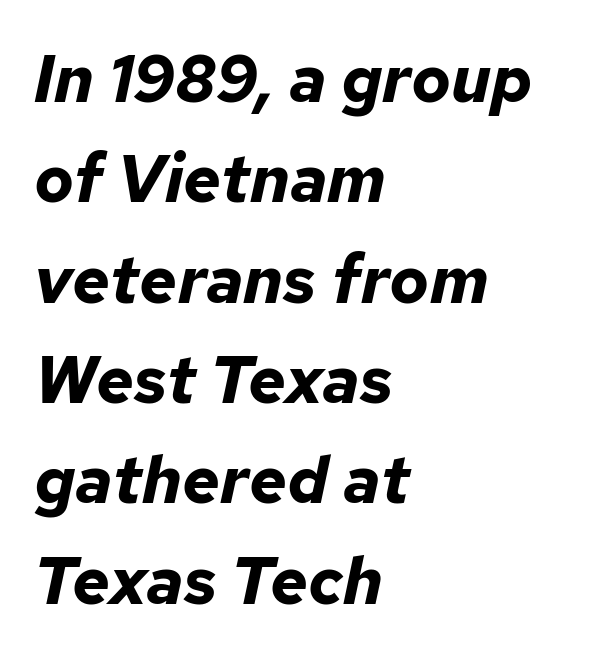
The face used here is proportionally spaced, like ordinary book or web type. Italic: yes, the glyphs are oblique. Notice how descenders clear the ascenders below comfortably — that's standard leading. The space beneath each line is pristine and unruled. Short and long lines alike share a common starting point at left. The passage shown is emphatically bold.
